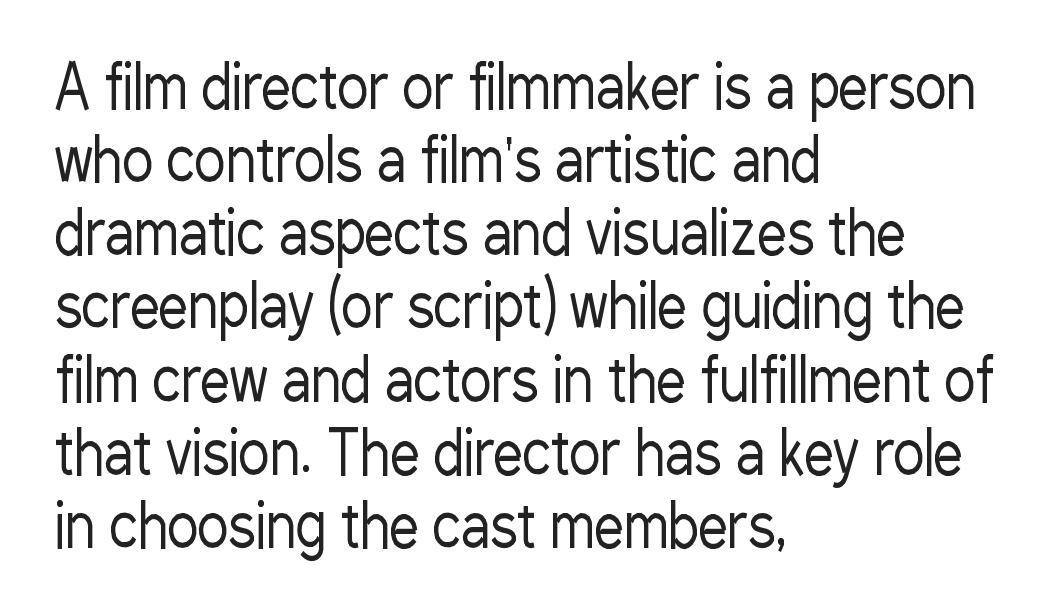
The image shows 59 px regular-weight, condensed sans-serif type, upright; set left-aligned, line spacing 1.24x, normal letter spacing, not underlined; low stroke contrast and a medium x-height.
